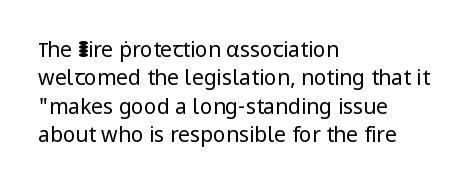
Evenly set lines give the paragraph a standard silhouette. Students, note that the glyphs here touch the page at normal intervals. In terms of posture, this sample is upright. Typeset ragged right — the left edge is the straight one.
